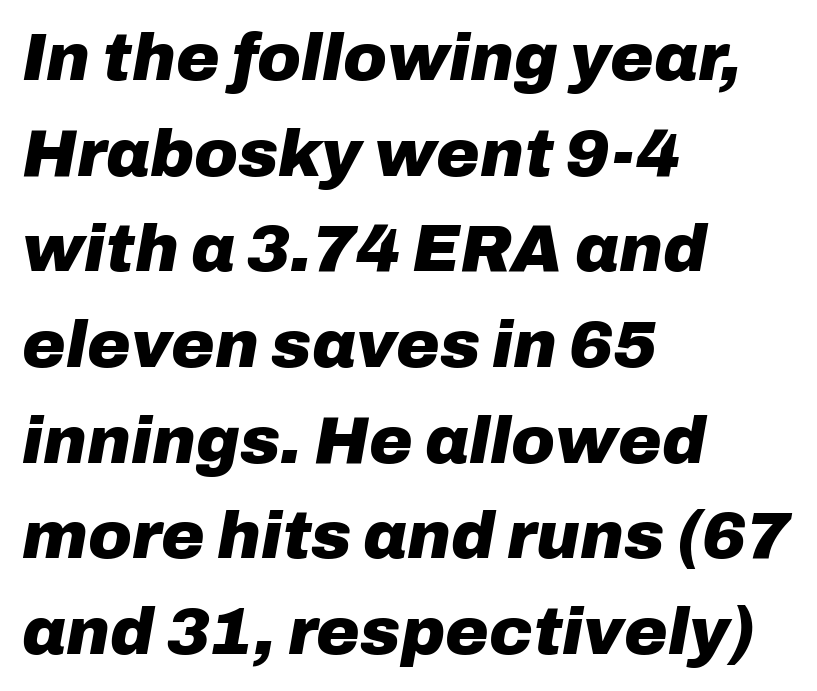
The image shows 66 px heavy type, italic (leaning right); set left-aligned, normal line spacing (1.45x), normal letter spacing, not underlined; low stroke contrast and a medium x-height.
